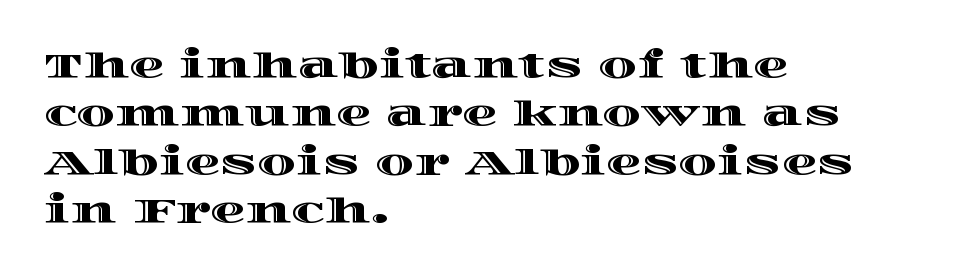
This rendering leaves character spacing at its baseline value. The lines are quadded left. Do the letters lean? They stand straight. Varying glyph widths throughout — classic text-font behaviour. Line spacing here is normal.
